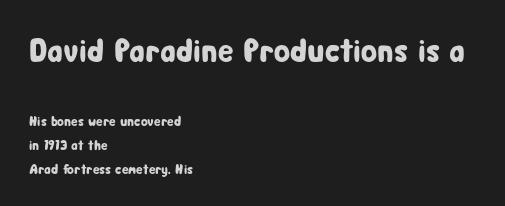
Q: Is the text italic (slanted)? A: No, it is upright.
Q: Is the typeface a serif or a sans-serif typeface? A: Sans-serif.
Q: Is the text underlined? A: No.
Q: How is the paragraph aligned? A: Left-aligned.
Q: Is the spacing between letters normal or unusually wide? A: Normal.
Q: Which block of text is set in a larger size, the first (top) or the second (bottom)? A: The first (top) one.
Q: Width (condensed, normal, or wide)? A: Condensed.
Q: Stroke contrast? A: Low.
Q: x-height? A: Medium.
Q: Monospaced? A: No.
